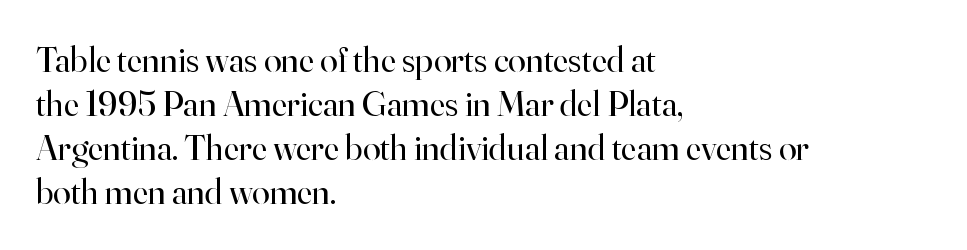
The image shows 36 px regular-weight serif type, upright; set left-aligned, line spacing 1.22x, normal letter spacing, not underlined; high stroke contrast and a small x-height.
